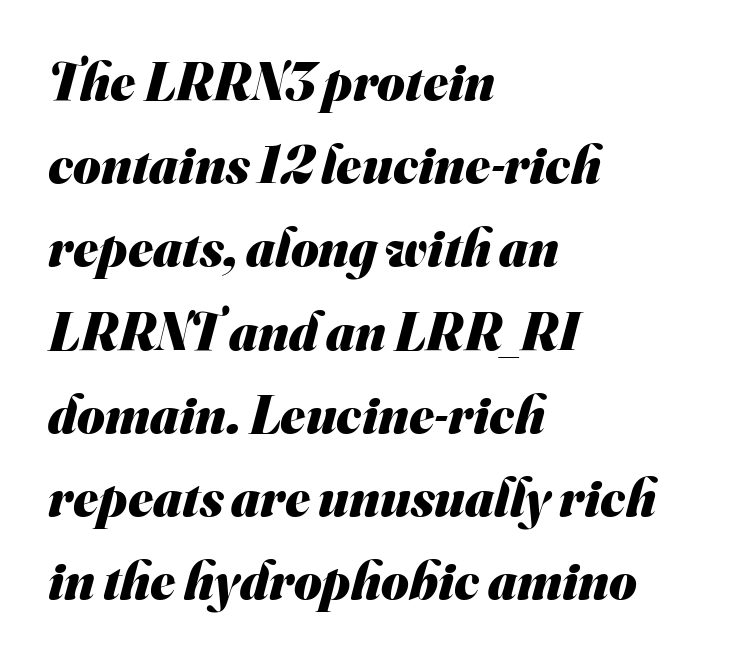
Q: Is the text bold? A: Yes.
Q: Is the typeface a serif or a sans-serif typeface? A: Sans-serif.
Q: Is the text underlined? A: No.
Q: How is the paragraph aligned? A: Left-aligned.
Q: Is the spacing between letters normal or unusually wide? A: Normal.
Q: Is the spacing between lines tight, normal or loose? A: Normal.
Q: Width (condensed, normal, or wide)? A: Normal.
Q: Stroke contrast? A: Medium.
Q: x-height? A: Small.
Q: Monospaced? A: No.
